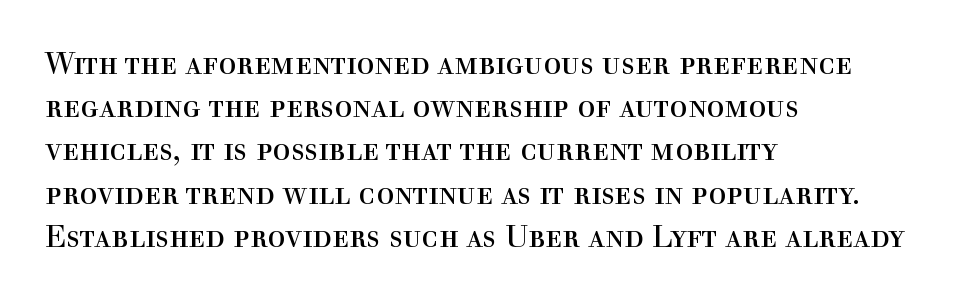
The image shows 30 px regular-weight serif type, upright; set left-aligned, normal line spacing (1.44x), normal letter spacing, not underlined; a medium x-height.
